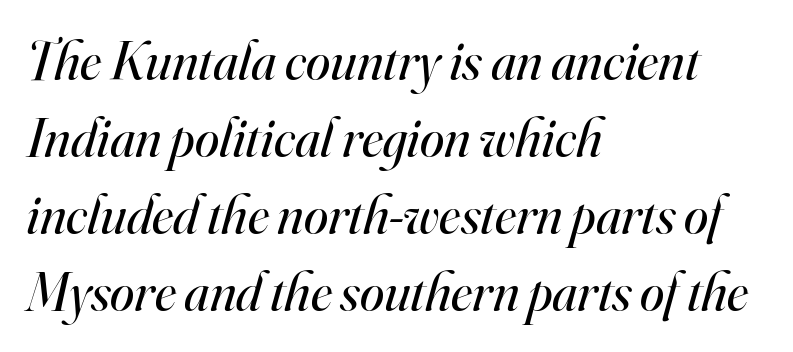
The image shows 55 px regular-weight serif type, italic (leaning right); set left-aligned, normal line spacing (1.4x), normal letter spacing, not underlined; high stroke contrast and a small x-height.
